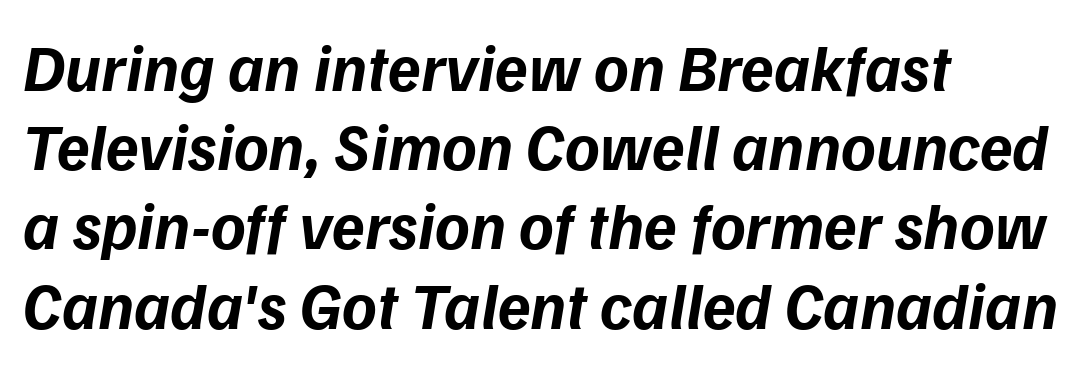
This sample has the flowing, uneven cadence of proportional lettering. In terms of weight, the rendering is a true, heavy bold. Would a proofreader flag this as italicized? Yes. Tracking value appears to be zero — textbook default spacing. The lines in this sample share a left origin and differ only in where they stop.
